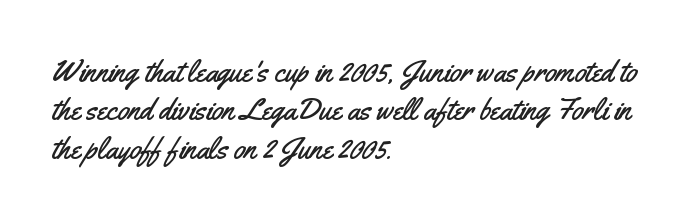
Q: Is the text italic (slanted)? A: Yes.
Q: Is the typeface a serif or a sans-serif typeface? A: Sans-serif.
Q: Is the text underlined? A: No.
Q: How is the paragraph aligned? A: Left-aligned.
Q: Is the spacing between letters normal or unusually wide? A: Normal.
Q: Is the spacing between lines tight, normal or loose? A: Normal.
Q: Width (condensed, normal, or wide)? A: Condensed.
Q: Stroke contrast? A: Medium.
Q: x-height? A: Small.
Q: Monospaced? A: No.
